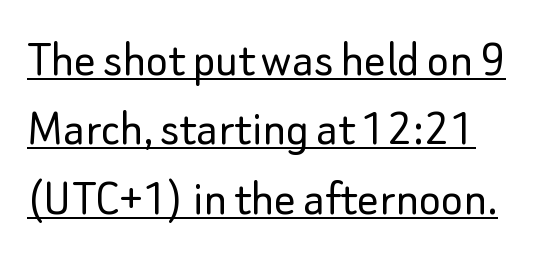
Typographically, this falls in the sans-serif category. Proportional: the letters do not fall into vertical columns. Characters follow at the spacing the type designer built in. A typographer would call this underscored text. If you drew a line through each stem, it would be perfectly vertical. Nothing heavy about these letters — not bold at all.
